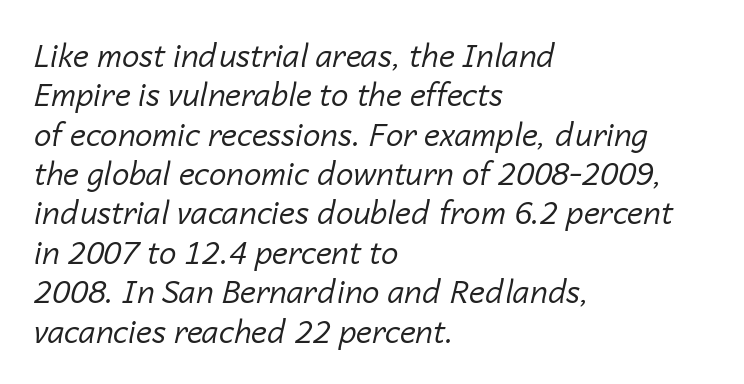
The passage shown has conventional tracking throughout. This rendering features lettering with no underline. A typesetter would call this proportional, since set widths differ per character. The letters look calm and open, with moderate or lighter stems.
